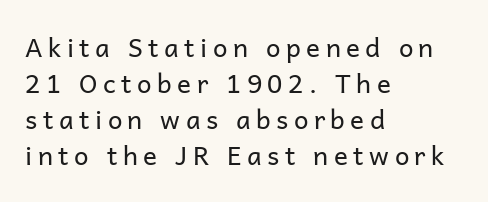
The image shows 26 px text type, upright; set left-aligned, normal line spacing (1.39x), unusually wide letter spacing (+0.21 em), not underlined.
